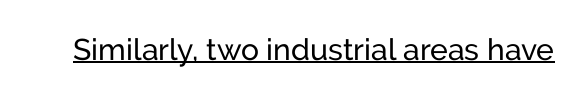
Q: Is the text bold? A: No.
Q: Is the text italic (slanted)? A: No, it is upright.
Q: Is the typeface a serif or a sans-serif typeface? A: Sans-serif.
Q: Is the text underlined? A: Yes.
Q: Is the spacing between letters normal or unusually wide? A: Normal.
Q: Width (condensed, normal, or wide)? A: Normal.
Q: Stroke contrast? A: Low.
Q: x-height? A: Medium.
Q: Monospaced? A: No.
